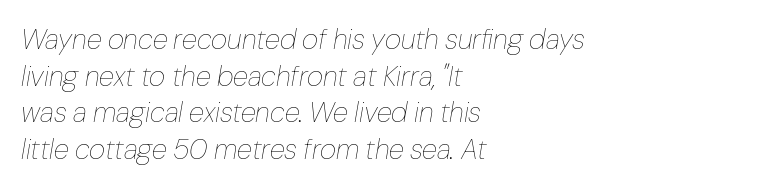
Q: Is the text bold? A: No.
Q: Is the text italic (slanted)? A: Yes, it leans right by about 10 degrees.
Q: Is the text underlined? A: No.
Q: How is the paragraph aligned? A: Left-aligned.
Q: Is the spacing between letters normal or unusually wide? A: Normal.
Q: Is the spacing between lines tight, normal or loose? A: Normal.
Q: Width (condensed, normal, or wide)? A: Normal.
Q: Stroke contrast? A: Low.
Q: x-height? A: Medium.
Q: Monospaced? A: No.
